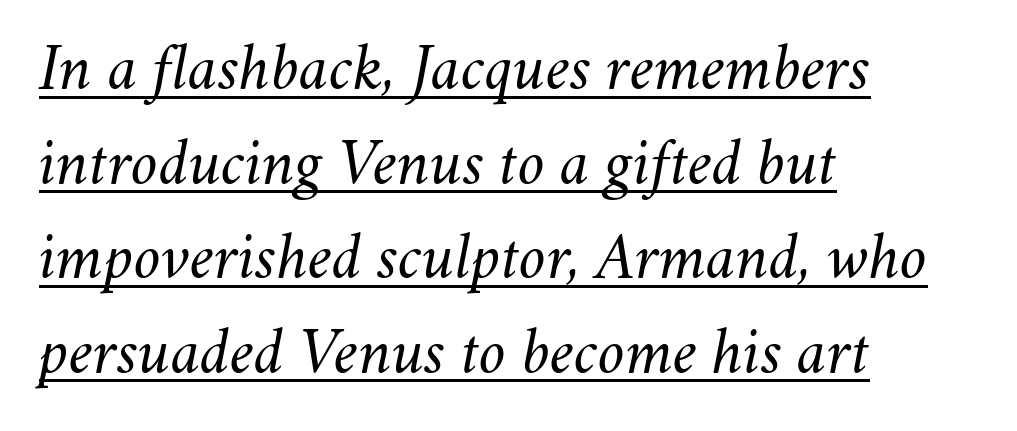
{"italic": "yes", "lean": "right", "slant_degrees": 11, "bold": "no", "weight": "light", "width": "normal", "stroke_contrast": "medium", "x_height": "small", "monospaced": "no", "underline": "yes", "align": "left", "line_spacing": "normal", "line_spacing_ratio": 1.39, "letter_spacing": "normal", "letter_spacing_em": 0.0, "glyph_px": 68}
